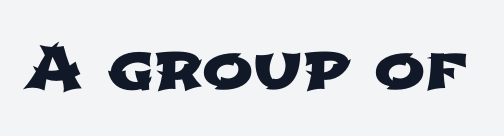
The image shows 61 px wide sans-serif type; set normal letter spacing, not underlined; low stroke contrast and a medium x-height.
